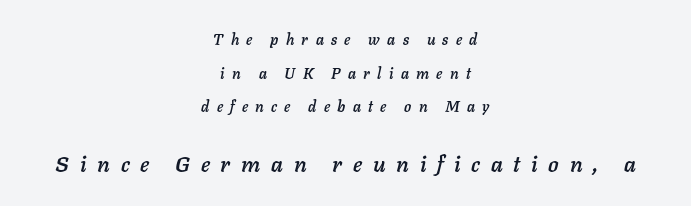
{"italic": "yes", "lean": "right", "slant_degrees": 11, "underline": "no", "align": "center", "line_spacing": "loose", "line_spacing_ratio": 2.24, "letter_spacing": "wide", "letter_spacing_em": 0.49, "larger_block": "second", "size_ratio": 1.47, "glyph_px": 22}
